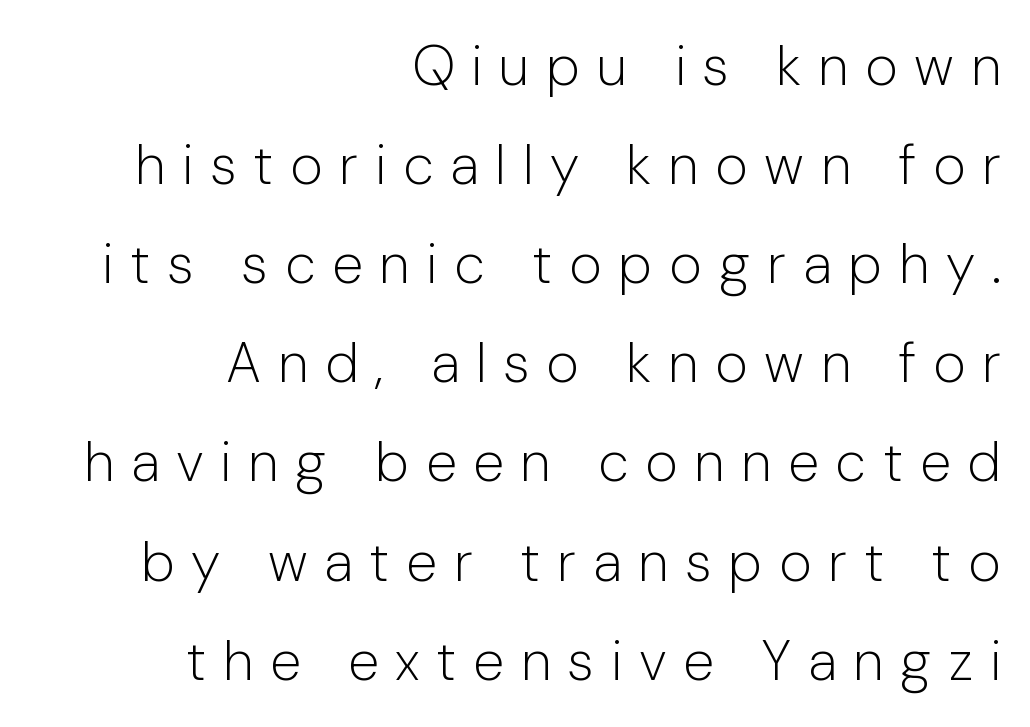
Q: Is the text bold? A: No.
Q: Is the text italic (slanted)? A: No, it is upright.
Q: Is the typeface a serif or a sans-serif typeface? A: Sans-serif.
Q: Is the text underlined? A: No.
Q: How is the paragraph aligned? A: Right-aligned.
Q: Is the spacing between letters normal or unusually wide? A: Unusually wide.
Q: Width (condensed, normal, or wide)? A: Normal.
Q: Stroke contrast? A: Low.
Q: x-height? A: Medium.
Q: Monospaced? A: No.
